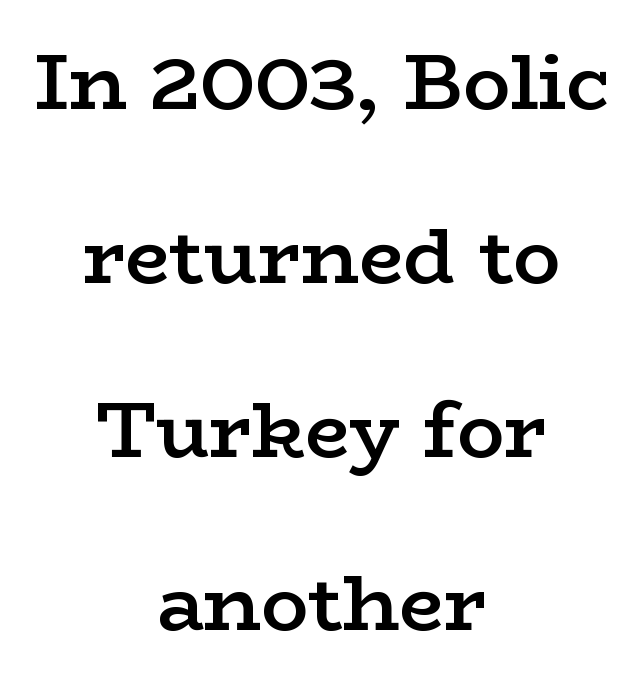
The image shows 79 px semibold, wide serif type, upright; set centered, loose line spacing (2.2x), normal letter spacing, not underlined; low stroke contrast and a medium x-height.
